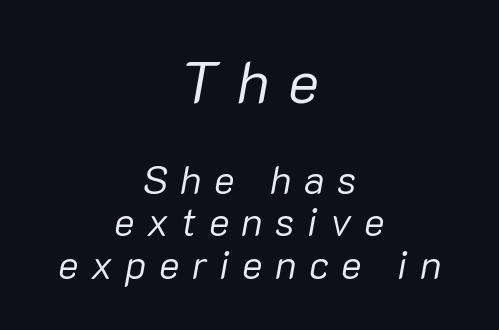
A typesetter would call this proportional, since set widths differ per character. Beneath every word, the page is bare. Stroke mass is kept to a normal reading level or below. Display-style spreading of the glyphs; the letterfit is very open. The paragraph has two soft edges and a firm central axis.
